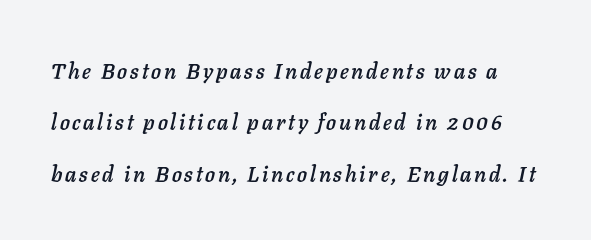
The image shows 22 px text type, italic (leaning right); set loose line spacing (2.34x), not underlined.
